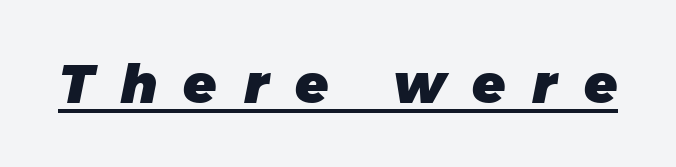
Q: Is the text bold? A: Yes.
Q: Is the typeface a serif or a sans-serif typeface? A: Sans-serif.
Q: Is the text underlined? A: Yes.
Q: Is the spacing between letters normal or unusually wide? A: Unusually wide.
Q: Width (condensed, normal, or wide)? A: Normal.
Q: Stroke contrast? A: Low.
Q: x-height? A: Large.
Q: Monospaced? A: No.
